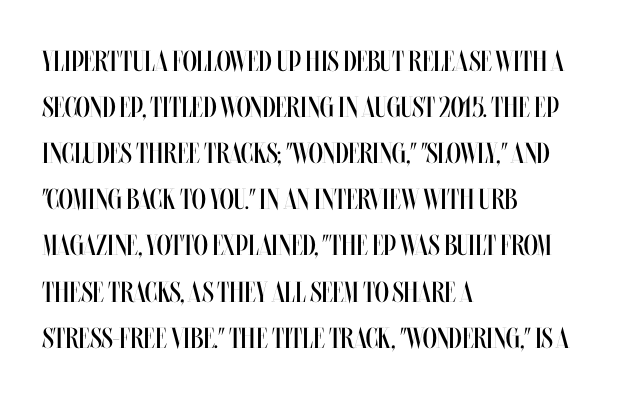
{"italic": "no", "bold": "no", "weight": "regular", "width": "condensed", "stroke_contrast": "medium", "x_height": "large", "monospaced": "no", "underline": "no", "align": "left", "line_spacing": "normal", "line_spacing_ratio": 1.59, "letter_spacing": "normal", "letter_spacing_em": 0.0, "glyph_px": 29}
